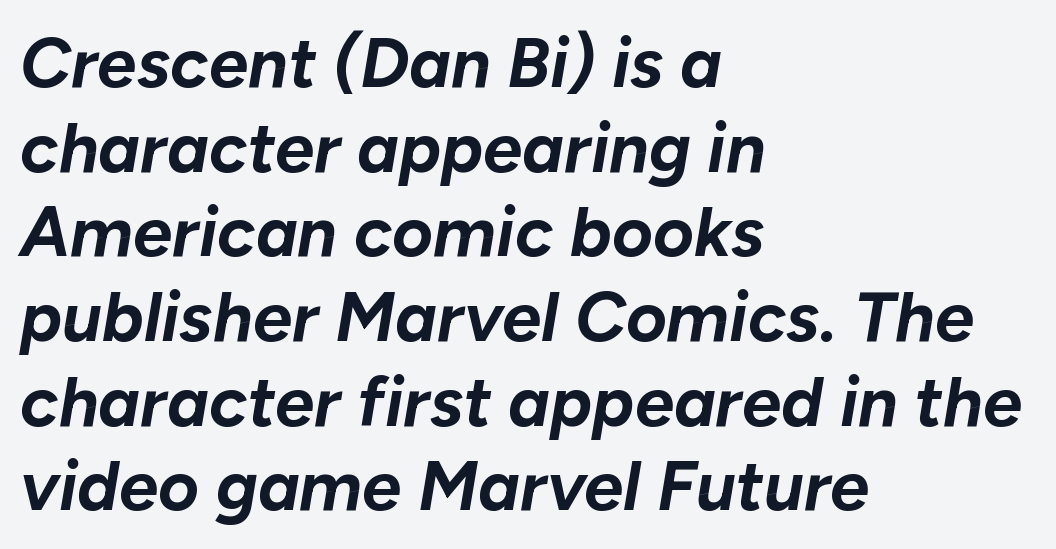
The image shows 70 px bold type, italic (leaning right); set left-aligned, line spacing 1.21x, normal letter spacing, not underlined; low stroke contrast and a medium x-height.
